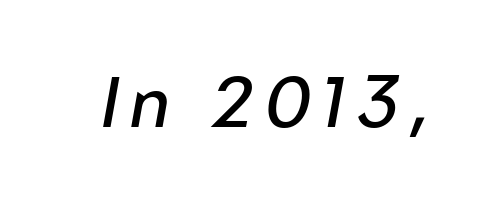
The string is rendered with underlining switched off. The rendering uses natural spacing where letterforms have individual widths. This is not heavy type; no bold has been used. Compared with ordinary roman type, these characters are visibly tilted.
